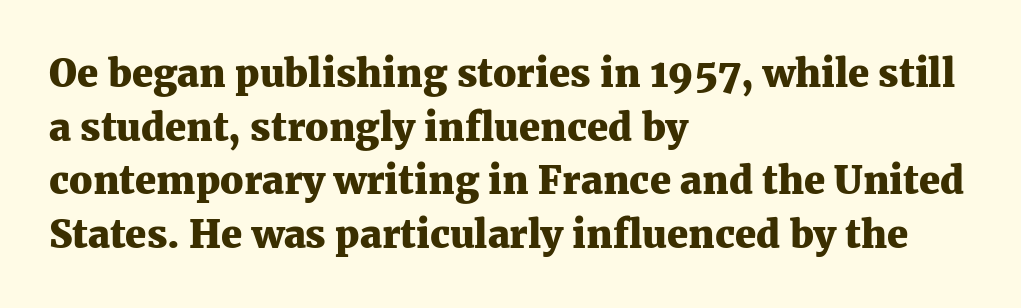
Q: Is the text bold? A: Yes.
Q: Is the text italic (slanted)? A: No, it is upright.
Q: Is the typeface a serif or a sans-serif typeface? A: Serif.
Q: Is the text underlined? A: No.
Q: How is the paragraph aligned? A: Left-aligned.
Q: Is the spacing between letters normal or unusually wide? A: Normal.
Q: Is the spacing between lines tight, normal or loose? A: Normal.
Q: Width (condensed, normal, or wide)? A: Normal.
Q: Stroke contrast? A: Medium.
Q: x-height? A: Medium.
Q: Monospaced? A: No.
